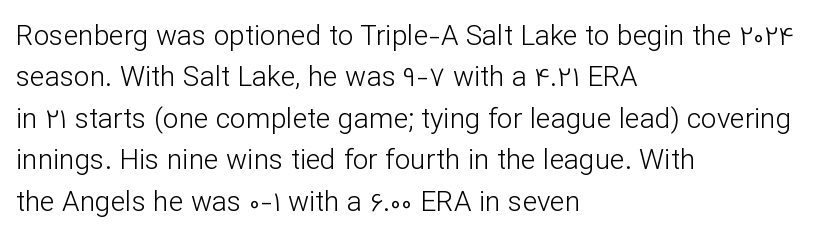
Q: Is the text bold? A: No.
Q: Is the text italic (slanted)? A: No, it is upright.
Q: Is the typeface a serif or a sans-serif typeface? A: Sans-serif.
Q: Is the text underlined? A: No.
Q: How is the paragraph aligned? A: Left-aligned.
Q: Is the spacing between letters normal or unusually wide? A: Normal.
Q: Is the spacing between lines tight, normal or loose? A: Normal.
Q: Width (condensed, normal, or wide)? A: Normal.
Q: Stroke contrast? A: Low.
Q: x-height? A: Medium.
Q: Monospaced? A: No.
